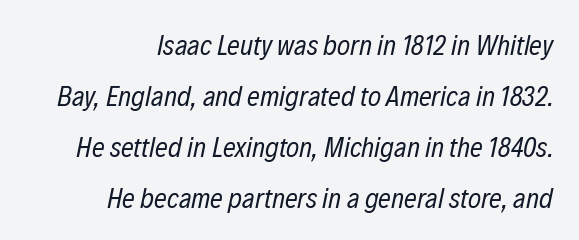
Q: Is the text bold? A: No.
Q: Is the text italic (slanted)? A: Yes, it leans right by about 12 degrees.
Q: Is the text underlined? A: No.
Q: How is the paragraph aligned? A: Right-aligned.
Q: Is the spacing between letters normal or unusually wide? A: Normal.
Q: Width (condensed, normal, or wide)? A: Condensed.
Q: Stroke contrast? A: Low.
Q: x-height? A: Medium.
Q: Monospaced? A: No.
